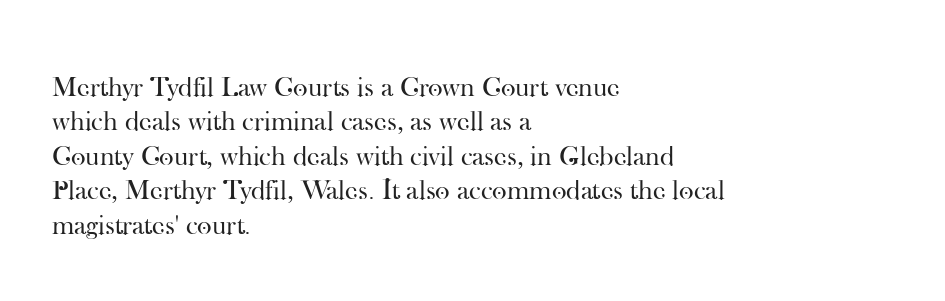
Q: Is the text bold? A: No.
Q: Is the text italic (slanted)? A: No, it is upright.
Q: Is the typeface a serif or a sans-serif typeface? A: Serif.
Q: Is the text underlined? A: No.
Q: How is the paragraph aligned? A: Left-aligned.
Q: Is the spacing between letters normal or unusually wide? A: Normal.
Q: Width (condensed, normal, or wide)? A: Normal.
Q: Stroke contrast? A: High.
Q: x-height? A: Small.
Q: Monospaced? A: No.
